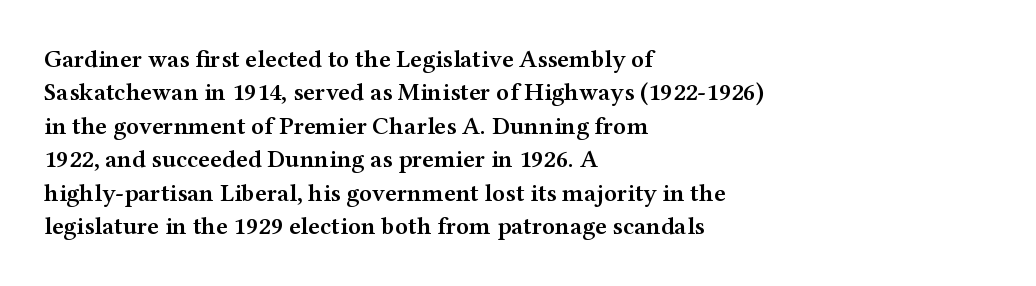
The glyphs have the mass of a demibold cut, below bold. The line-height multiplier appears to be the usual default. Any mark beneath the type? The region is blank. Layout note: lines flush left. Quick note: not italic, upright. The type is set solid horizontally, with unmodified tracking.
